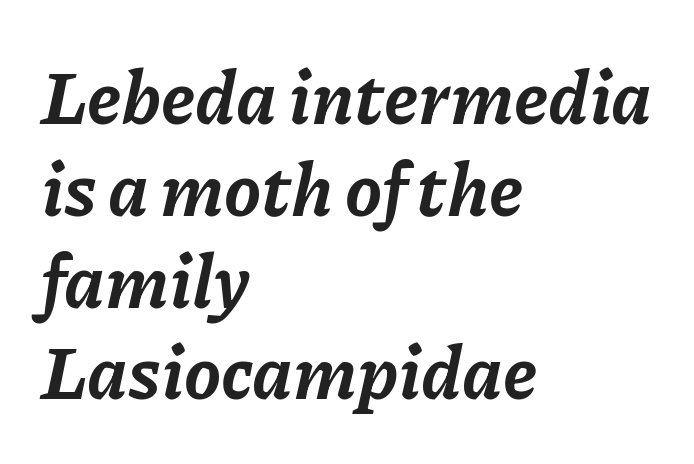
Varying glyph widths throughout — classic text-font behaviour. The paragraph shown leans on its left margin. Compared with typical body copy, the letter spacing here is the same. Notice how the stems are inclined rather than vertical — that's the hallmark of italics. The zone under the glyphs is completely vacant. Set as a true bold cut, around the 700 mark.
